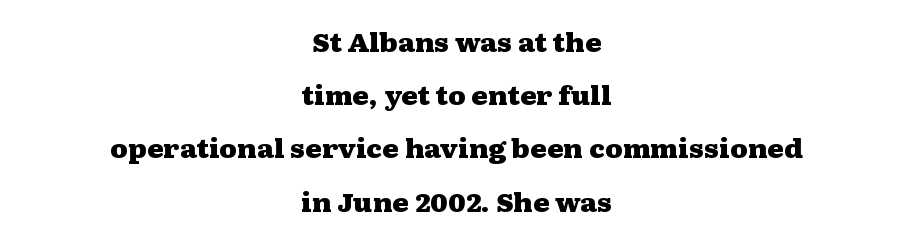
{"italic": "no", "bold": "yes", "underline": "no", "align": "center", "line_spacing": "loose", "line_spacing_ratio": 2.13, "letter_spacing": "normal", "letter_spacing_em": 0.0, "glyph_px": 25}
